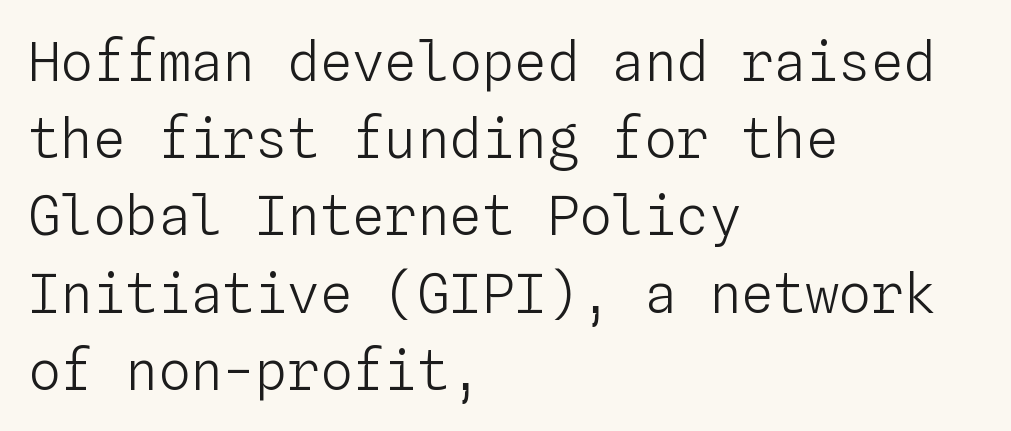
The image shows 54 px light type, upright, monospaced; set left-aligned, normal line spacing (1.43x), normal letter spacing, not underlined; low stroke contrast and a medium x-height.
